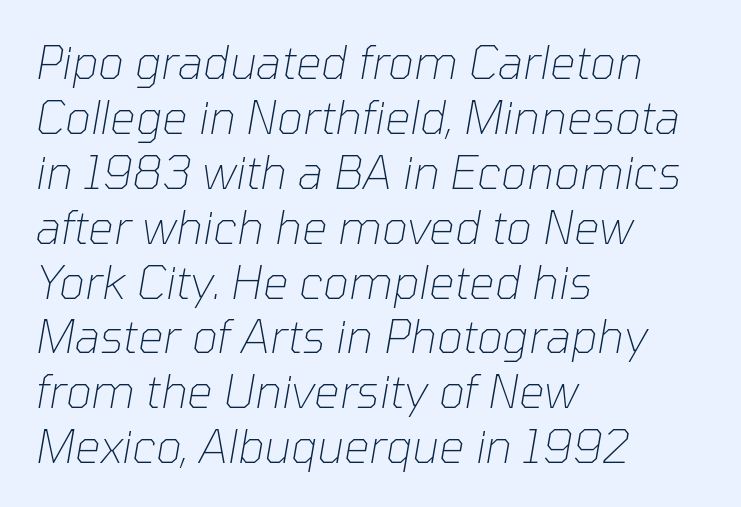
Q: Is the text bold? A: No.
Q: Is the text italic (slanted)? A: Yes, it leans right by about 10 degrees.
Q: Is the text underlined? A: No.
Q: How is the paragraph aligned? A: Left-aligned.
Q: Is the spacing between letters normal or unusually wide? A: Normal.
Q: Width (condensed, normal, or wide)? A: Normal.
Q: Stroke contrast? A: Low.
Q: x-height? A: Medium.
Q: Monospaced? A: No.
